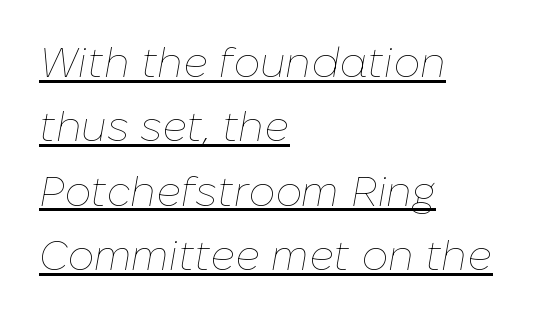
Q: Is the text bold? A: No.
Q: Is the text italic (slanted)? A: Yes, it leans right by about 10 degrees.
Q: Is the text underlined? A: Yes.
Q: How is the paragraph aligned? A: Left-aligned.
Q: Is the spacing between letters normal or unusually wide? A: Normal.
Q: Is the spacing between lines tight, normal or loose? A: Normal.
Q: Width (condensed, normal, or wide)? A: Normal.
Q: Stroke contrast? A: Low.
Q: x-height? A: Medium.
Q: Monospaced? A: No.
